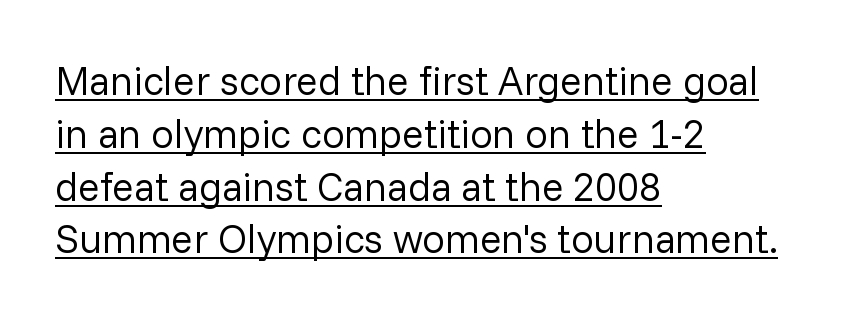
Vertically, the passage feels balanced, rows spaced as you'd expect. Do the characters align in a grid? No, the font is proportional. The paragraph shown leans on its left margin. Posture: upright roman.
